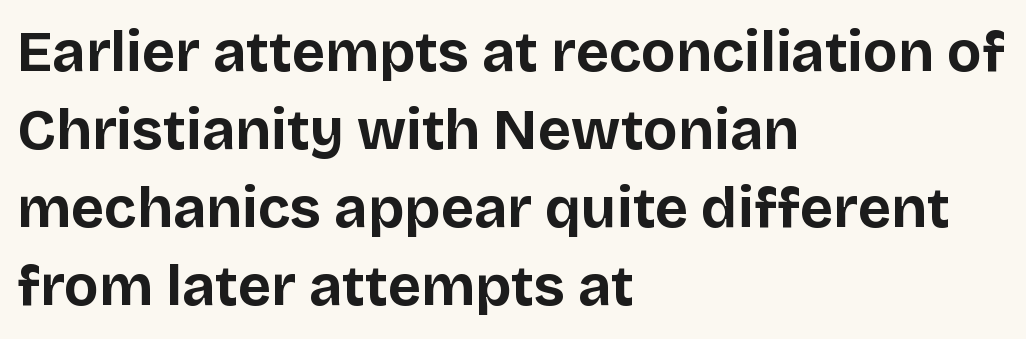
Q: Is the text bold? A: Yes.
Q: Is the text italic (slanted)? A: No, it is upright.
Q: Is the typeface a serif or a sans-serif typeface? A: Sans-serif.
Q: Is the text underlined? A: No.
Q: How is the paragraph aligned? A: Left-aligned.
Q: Is the spacing between letters normal or unusually wide? A: Normal.
Q: Is the spacing between lines tight, normal or loose? A: Normal.
Q: Width (condensed, normal, or wide)? A: Normal.
Q: Stroke contrast? A: Low.
Q: x-height? A: Large.
Q: Monospaced? A: No.
